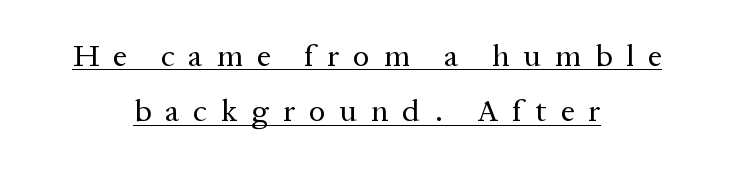
These characters rest on top of a visible drawn line. Stroke terminals: seriffed. The font is comparable to plain body text, perhaps lighter. The rendering positions every line midway between the sides. The passage shown is typed in a proportional face where columns would drift. Every character sits straight up, as roman type does.
